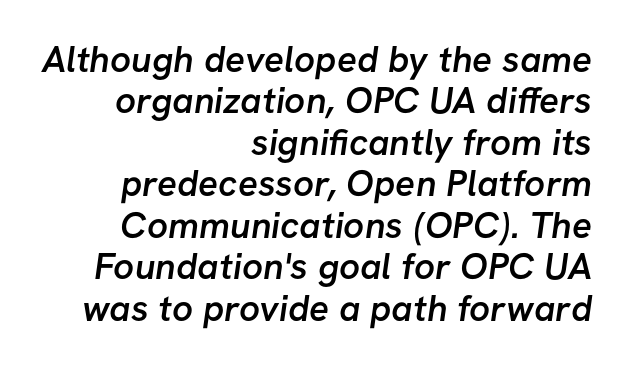
Character widths vary here, with narrow letters taking less room than wide ones. Words appear dense and cohesive because spacing is normal. The line-height multiplier appears low, near solid setting. These lines are set flush right with a ragged left edge.
